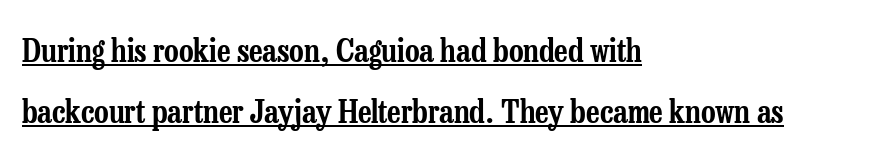
{"serif": "yes", "italic": "no", "width": "condensed", "stroke_contrast": "low", "x_height": "medium", "monospaced": "no", "underline": "yes", "align": "left", "line_spacing": "loose", "line_spacing_ratio": 1.92, "letter_spacing": "normal", "letter_spacing_em": 0.0, "glyph_px": 32}
